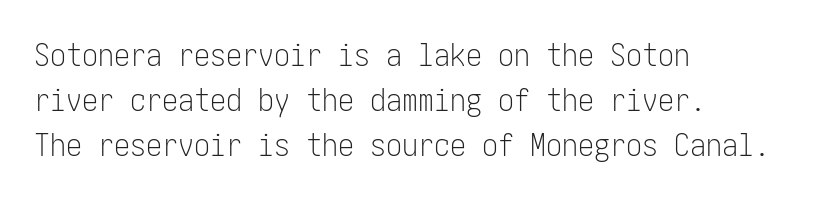
{"serif": "no", "italic": "no", "bold": "no", "weight": "light", "width": "condensed", "stroke_contrast": "low", "x_height": "medium", "underline": "no", "align": "left", "line_spacing": "normal", "line_spacing_ratio": 1.4, "letter_spacing": "normal", "letter_spacing_em": 0.0, "glyph_px": 32}
